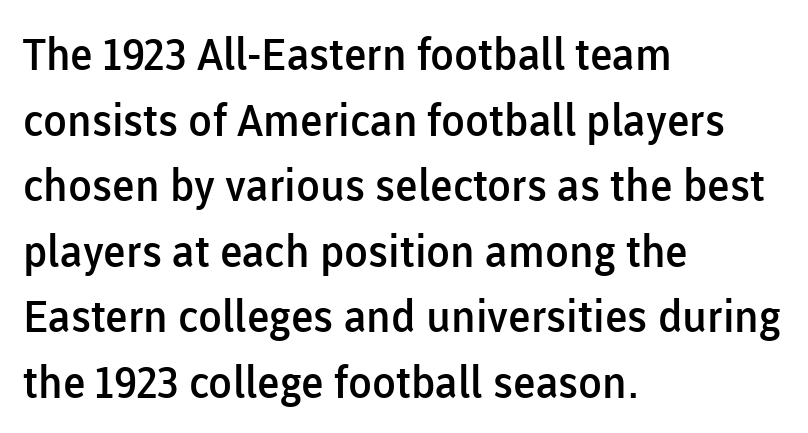
The image shows 44 px semibold sans-serif type, upright; set left-aligned, normal line spacing (1.49x), normal letter spacing, not underlined; low stroke contrast and a medium x-height.
